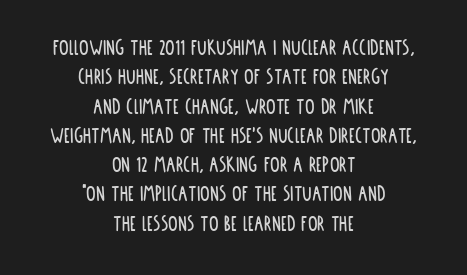
The image shows 24 px text type, upright; set centered, line spacing 1.22x, normal letter spacing, not underlined.
